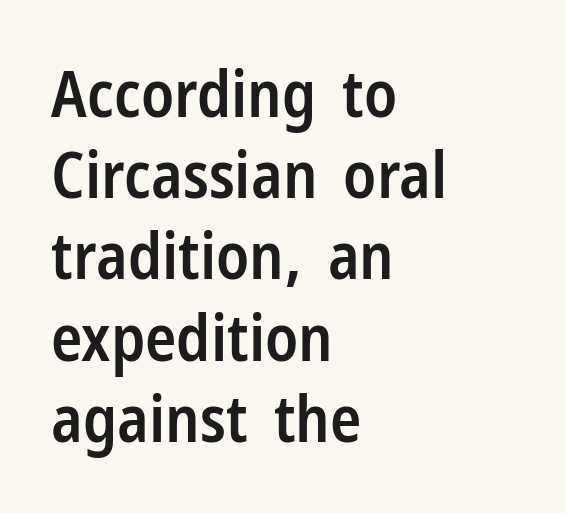
Q: Is the text bold? A: Semi-bold.
Q: Is the text italic (slanted)? A: No, it is upright.
Q: Is the typeface a serif or a sans-serif typeface? A: Sans-serif.
Q: Is the text underlined? A: No.
Q: How is the paragraph aligned? A: Left-aligned.
Q: Is the spacing between letters normal or unusually wide? A: Normal.
Q: Is the spacing between lines tight, normal or loose? A: Normal.
Q: Width (condensed, normal, or wide)? A: Condensed.
Q: Stroke contrast? A: Low.
Q: x-height? A: Medium.
Q: Monospaced? A: No.
